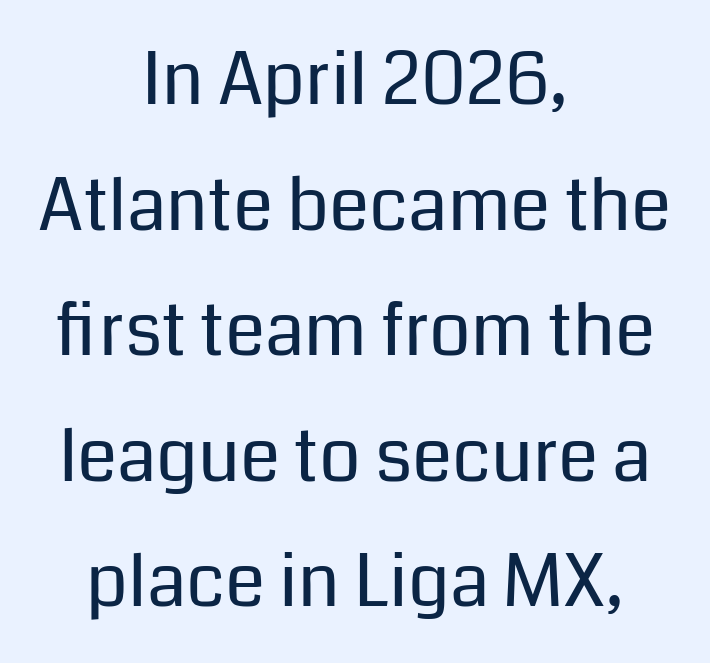
The image shows 73 px regular-weight sans-serif type, upright; set centered, line spacing 1.72x, normal letter spacing, not underlined; low stroke contrast and a medium x-height.
